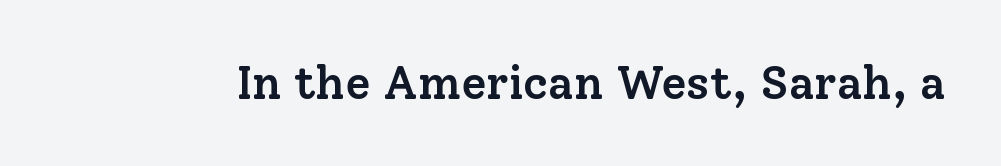
The image shows 46 px semibold serif type, upright; set normal letter spacing, not underlined; low stroke contrast and a medium x-height.
